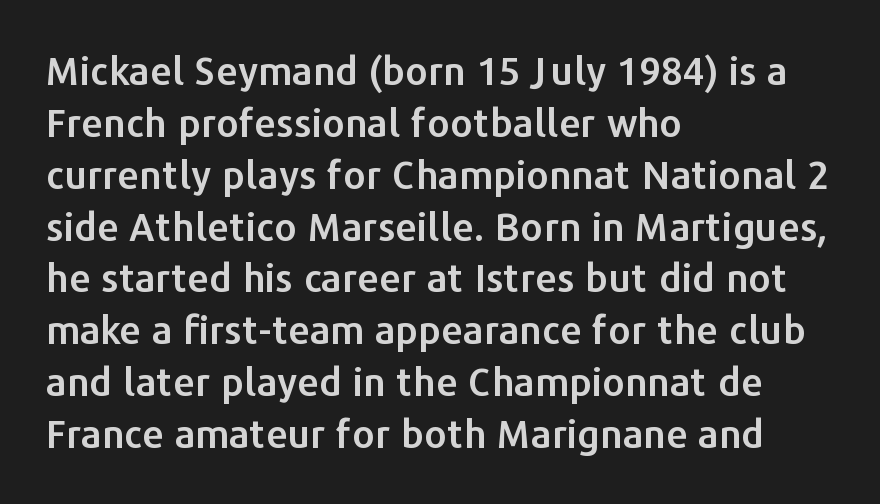
The image shows 39 px sans-serif type, upright; set left-aligned, normal line spacing (1.33x), normal letter spacing, not underlined; low stroke contrast and a medium x-height.
